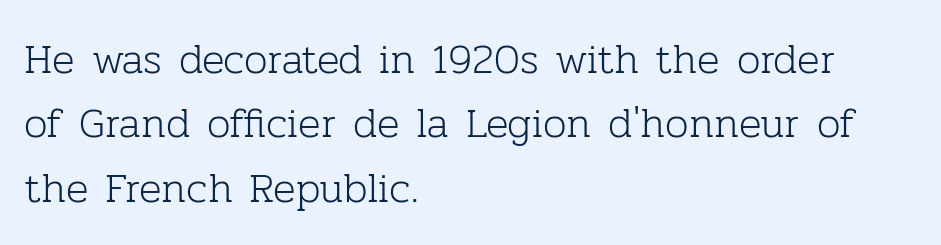
Just letters on the line, the space beneath them empty. Rows of type keep a routine distance in the vertical direction. It's the straight-up-and-down kind of type. The cut favours lightness, reaching ordinary text weight at its darkest. You could call the tracking neutral — neither tight nor loose.
